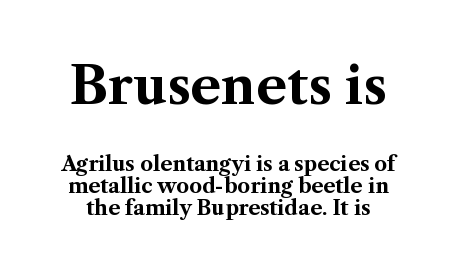
Q: Is the text bold? A: Yes.
Q: Is the text italic (slanted)? A: No, it is upright.
Q: Is the typeface a serif or a sans-serif typeface? A: Serif.
Q: Is the text underlined? A: No.
Q: Is the spacing between letters normal or unusually wide? A: Normal.
Q: Is the spacing between lines tight, normal or loose? A: Tight.
Q: Which block of text is set in a larger size, the first (top) or the second (bottom)? A: The first (top) one.
Q: Width (condensed, normal, or wide)? A: Normal.
Q: Stroke contrast? A: Medium.
Q: x-height? A: Medium.
Q: Monospaced? A: No.
